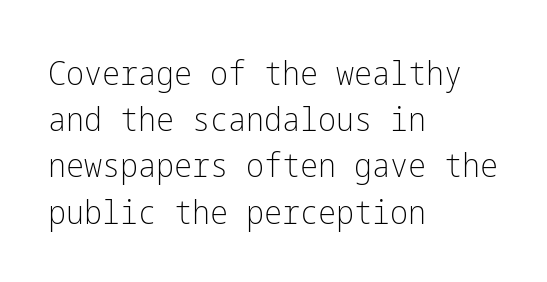
Q: Is the text bold? A: No.
Q: Is the text italic (slanted)? A: No, it is upright.
Q: Is the typeface a serif or a sans-serif typeface? A: Sans-serif.
Q: Is the text underlined? A: No.
Q: How is the paragraph aligned? A: Left-aligned.
Q: Is the spacing between letters normal or unusually wide? A: Normal.
Q: Is the spacing between lines tight, normal or loose? A: Normal.
Q: Width (condensed, normal, or wide)? A: Condensed.
Q: Stroke contrast? A: Low.
Q: x-height? A: Medium.
